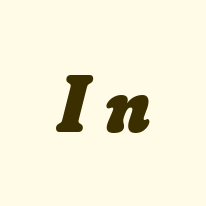
The face used here is proportionally spaced, like ordinary book or web type. This rendering features lettering with no underline. Is the letter spacing exaggerated? Yes — the characters are pushed far apart. Weight: bold.
